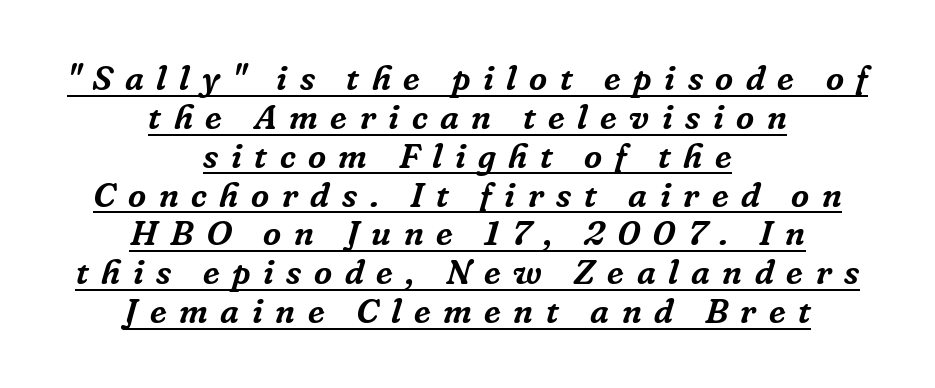
{"serif": "yes", "italic": "yes", "lean": "right", "slant_degrees": 16, "width": "normal", "stroke_contrast": "low", "x_height": "medium", "monospaced": "no", "underline": "yes", "align": "center", "line_spacing": "tight", "line_spacing_ratio": 1.11, "letter_spacing": "wide", "letter_spacing_em": 0.36, "glyph_px": 35}
